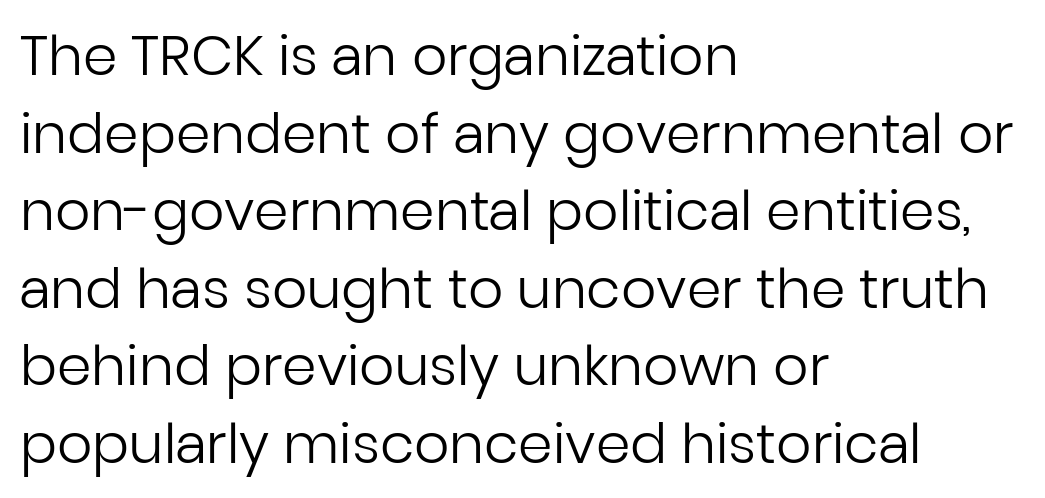
{"serif": "no", "italic": "no", "bold": "no", "weight": "regular", "width": "normal", "stroke_contrast": "low", "x_height": "medium", "monospaced": "no", "underline": "no", "align": "left", "line_spacing": "normal", "line_spacing_ratio": 1.41, "letter_spacing": "normal", "letter_spacing_em": 0.0, "glyph_px": 55}
